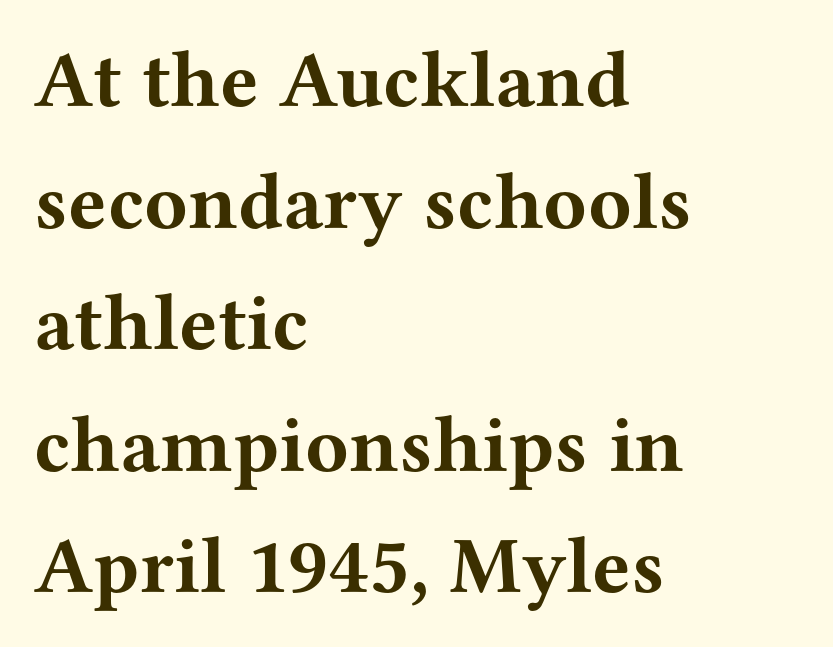
Leading matches the norm, producing a regular column. Horizontally, the lines are justified to the leading edge only. Is this a sans? No — the strokes have serifs. Posture: vertical. Short note: letters normally spaced.
